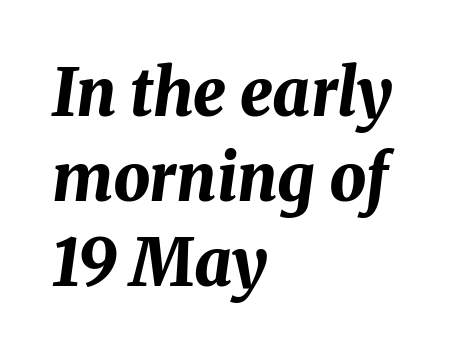
Line spacing here is normal. Slanted lettering throughout. Emphasis by weight is at full strength: bold. Bare-footed words on every line. This sample is left-justified, so line endings fall wherever the words run out. The passage shown is typed in a proportional face where columns would drift.
